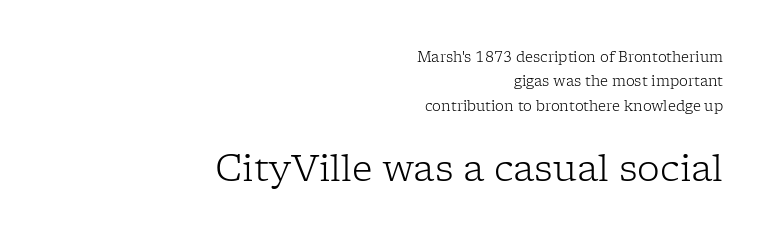
The image shows 36 px light serif type, upright; set right-aligned, line spacing 1.74x, normal letter spacing, not underlined; the second (bottom) block is 2.57x larger; low stroke contrast and a medium x-height.
